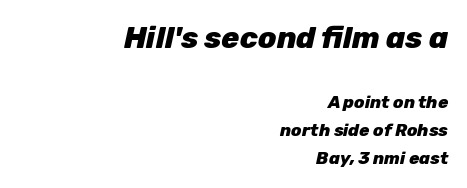
Does the weight exceed regular? Yes, all the way to bold. Compared with typical paragraphs, the rows here are spaced about the same. These two chunks differ in scale, with the top chunk taking the larger measure. Plain, unruled lines of type. If you drew a ruler down the right edge, every line would touch it.
